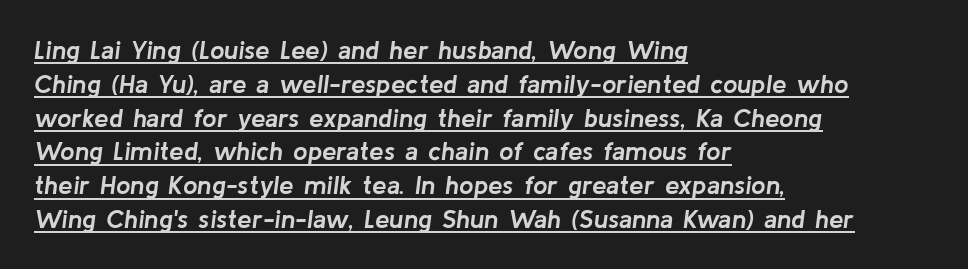
These characters rest on top of a visible drawn line. Leading matches the norm, producing a regular column. Observe the ordinary spacing: letters are neighbours, not strangers. A full-strength bold gives these letters their thick strokes. Is the block centered? No — it sits flush against the left margin. Posture: slanted.
